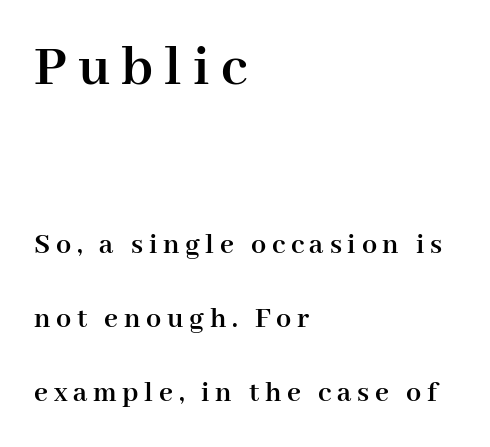
Q: Is the text bold? A: Yes.
Q: Is the text italic (slanted)? A: No, it is upright.
Q: Is the typeface a serif or a sans-serif typeface? A: Serif.
Q: Is the text underlined? A: No.
Q: How is the paragraph aligned? A: Left-aligned.
Q: Is the spacing between lines tight, normal or loose? A: Loose.
Q: Which block of text is set in a larger size, the first (top) or the second (bottom)? A: The first (top) one.
Q: Width (condensed, normal, or wide)? A: Normal.
Q: Stroke contrast? A: High.
Q: x-height? A: Medium.
Q: Monospaced? A: No.
